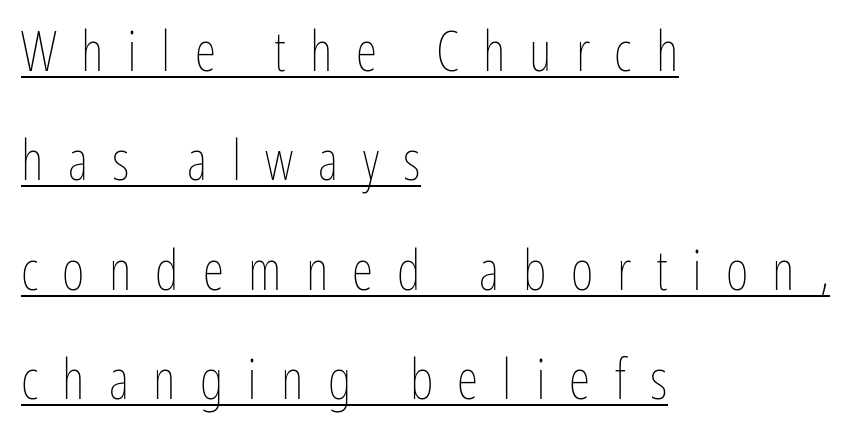
{"italic": "no", "bold": "no", "weight": "thin", "width": "condensed", "stroke_contrast": "low", "x_height": "medium", "monospaced": "no", "underline": "yes", "align": "left", "line_spacing": "loose", "line_spacing_ratio": 1.99, "letter_spacing": "wide", "letter_spacing_em": 0.44, "glyph_px": 55}
